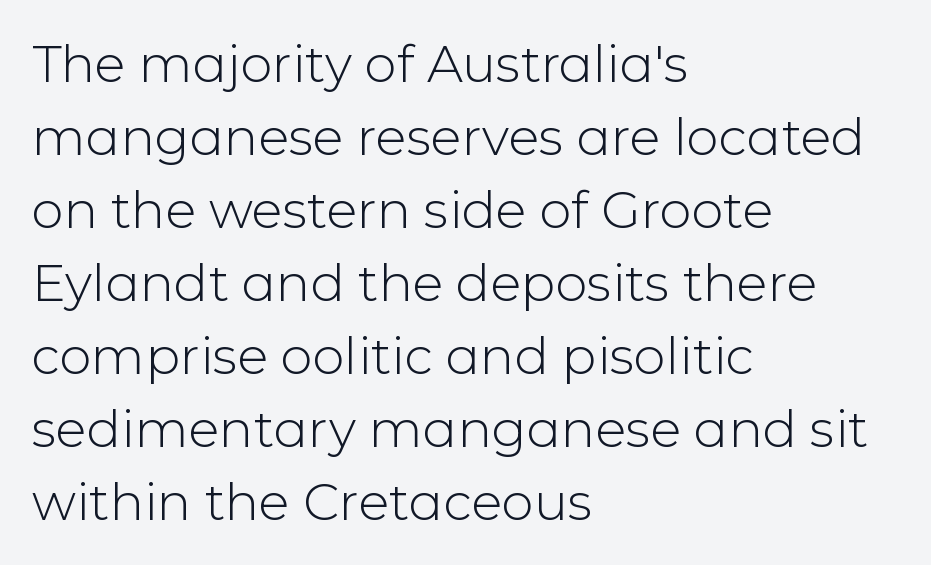
Anything drawn beneath the words? Only blank space. Caption: multi-line text, flush left, ragged right. A typesetter would mark this as roman, not italic. The letters advance in unequal steps, a hallmark of proportional type. Compared with a typical body face, this is equally light or lighter still. The vertical gap from one line to the next is medium.
